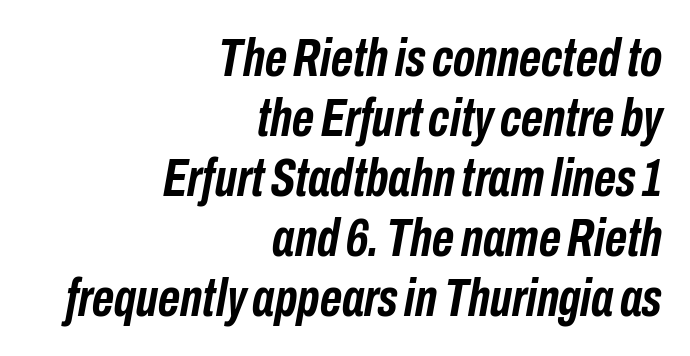
Plenty of ink on the page — the face is bold. The type is set solid horizontally, with unmodified tracking. Compared with typical paragraphs, the rows here are closer together. Right-aligned paragraph, ragged on the left.
